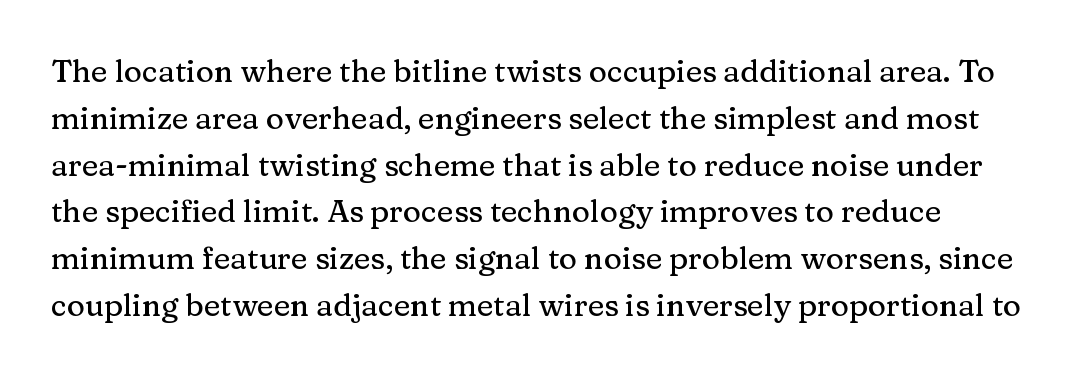
Q: Is the text italic (slanted)? A: No, it is upright.
Q: Is the typeface a serif or a sans-serif typeface? A: Serif.
Q: Is the text underlined? A: No.
Q: Is the spacing between letters normal or unusually wide? A: Normal.
Q: Is the spacing between lines tight, normal or loose? A: Normal.
Q: Width (condensed, normal, or wide)? A: Normal.
Q: Stroke contrast? A: Medium.
Q: x-height? A: Medium.
Q: Monospaced? A: No.
